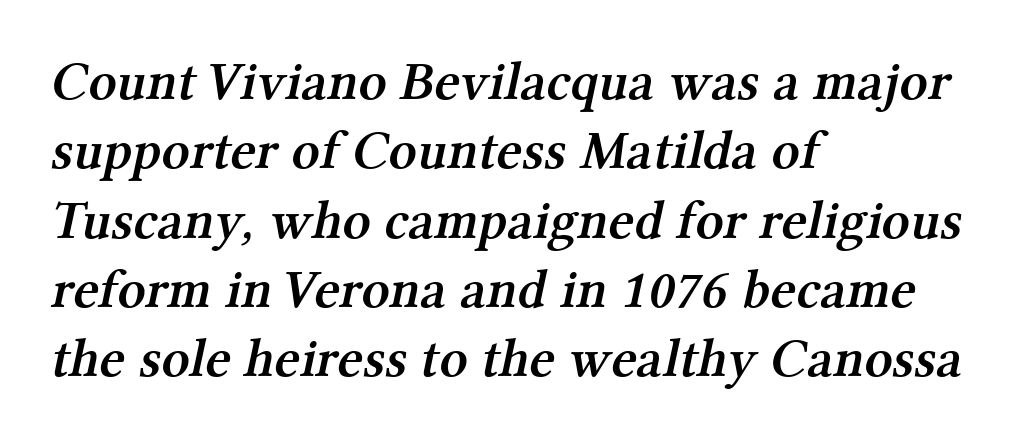
The image shows 55 px semibold serif type; set left-aligned, normal line spacing (1.26x), normal letter spacing, not underlined; medium stroke contrast and a medium x-height.
